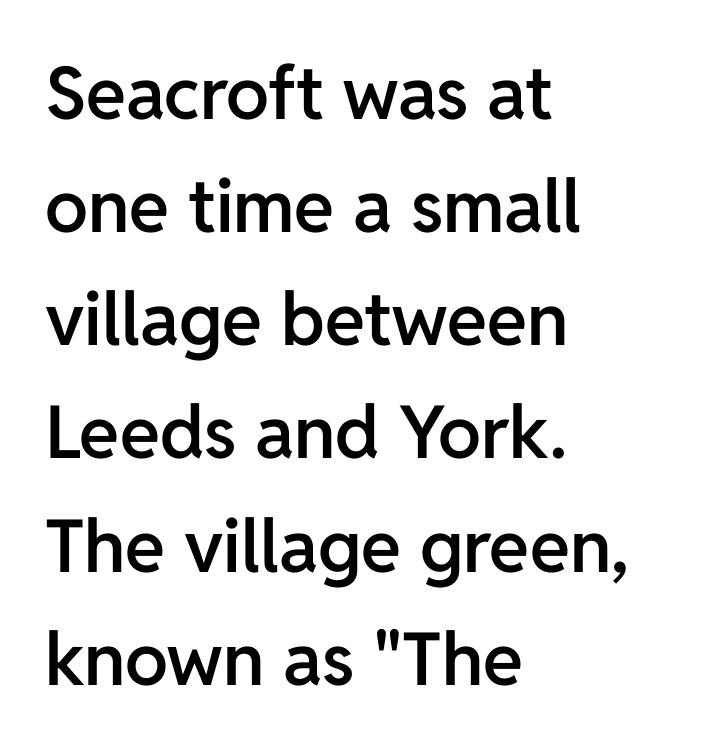
{"serif": "no", "italic": "no", "bold": "semi", "weight": "semibold", "width": "normal", "stroke_contrast": "low", "x_height": "medium", "monospaced": "no", "underline": "no", "align": "left", "line_spacing": "normal", "line_spacing_ratio": 1.55, "letter_spacing": "normal", "letter_spacing_em": 0.0, "glyph_px": 73}
